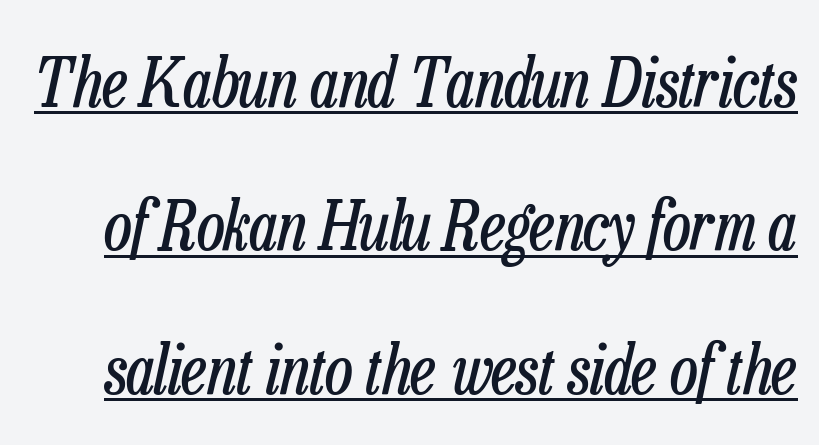
Q: Is the text bold? A: No.
Q: Is the text italic (slanted)? A: Yes, it leans right by about 13 degrees.
Q: Is the text underlined? A: Yes.
Q: Is the spacing between letters normal or unusually wide? A: Normal.
Q: Is the spacing between lines tight, normal or loose? A: Loose.
Q: Width (condensed, normal, or wide)? A: Condensed.
Q: Stroke contrast? A: Low.
Q: x-height? A: Medium.
Q: Monospaced? A: No.
